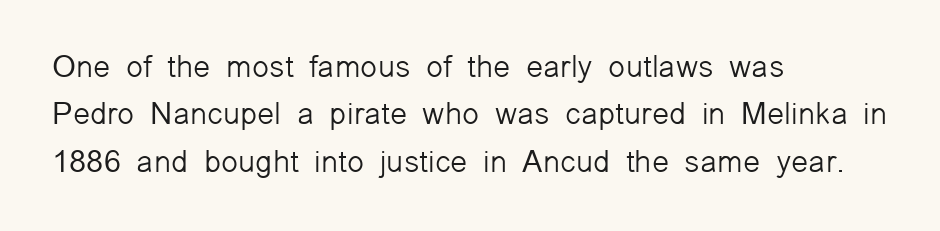
{"serif": "no", "italic": "no", "bold": "no", "weight": "light", "width": "normal", "stroke_contrast": "low", "x_height": "medium", "monospaced": "no", "underline": "no", "align": "left", "line_spacing": "normal", "line_spacing_ratio": 1.53, "letter_spacing": "normal", "letter_spacing_em": 0.0, "glyph_px": 31}
